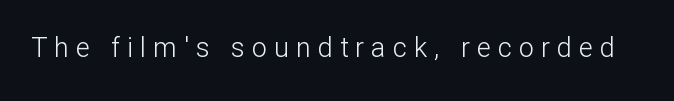
The weight would be labelled regular, book, light, or lighter still. No italicization has been applied; the sample stays upright. A bare baseline throughout the passage. Substantial extra tracking has been applied to these lines.
